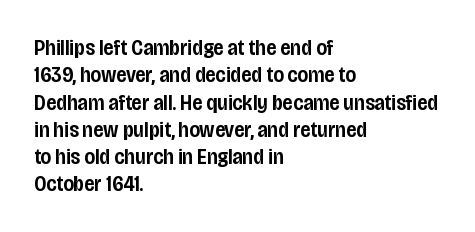
Typographic density is moderately raised because the face is semibold. Vertical strokes here are truly vertical. Between one letter and the next there's only the usual sliver of space. The setting favours the left margin, as ordinary paragraphs usually do.
